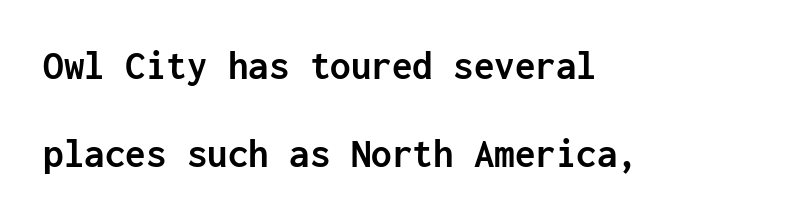
Q: Is the text bold? A: Yes.
Q: Is the text italic (slanted)? A: No, it is upright.
Q: Is the typeface a serif or a sans-serif typeface? A: Sans-serif.
Q: Is the text underlined? A: No.
Q: How is the paragraph aligned? A: Left-aligned.
Q: Is the spacing between letters normal or unusually wide? A: Normal.
Q: Is the spacing between lines tight, normal or loose? A: Loose.
Q: Width (condensed, normal, or wide)? A: Normal.
Q: Stroke contrast? A: Low.
Q: x-height? A: Medium.
Q: Monospaced? A: Yes.
